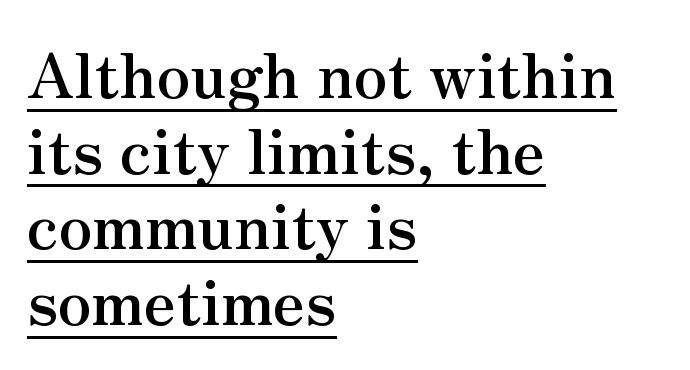
The image shows 61 px semibold serif type, upright; set left-aligned, line spacing 1.24x, normal letter spacing, underlined; medium stroke contrast and a small x-height.
